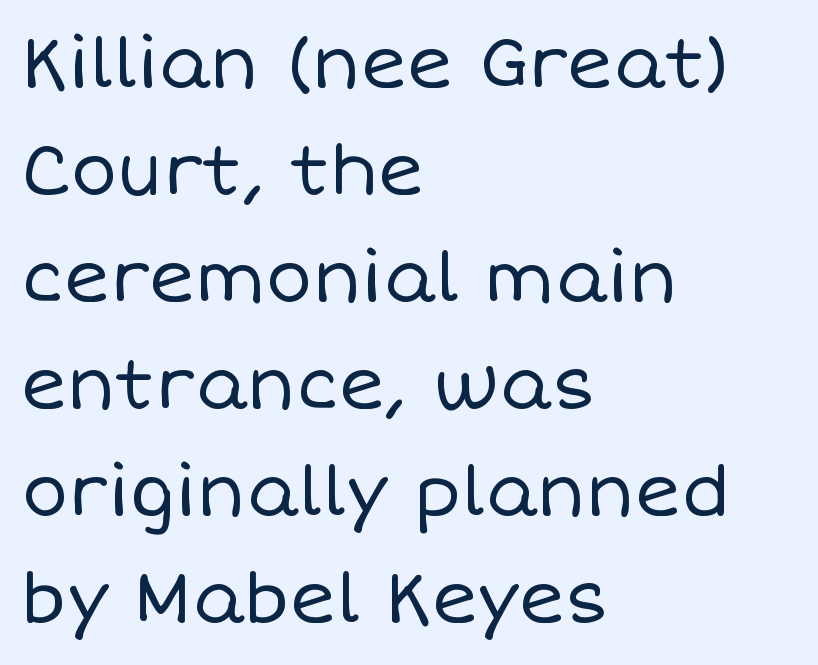
The image shows 70 px regular-weight type, upright; set left-aligned, normal line spacing (1.53x), normal letter spacing, not underlined; low stroke contrast and a large x-height.
